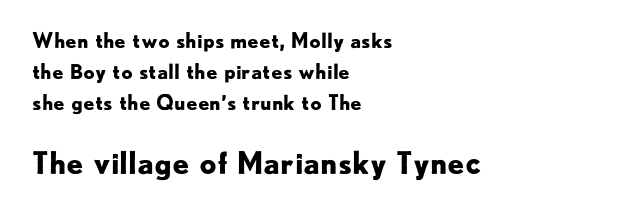
Anything drawn beneath the words? Only blank space. The specimen reads as upright at a glance. Layout note: lines flush left. In this sample the second text group is rendered at the bigger scale. A typesetter would label this face a sans. Plenty of ink on the page — the face is bold.
